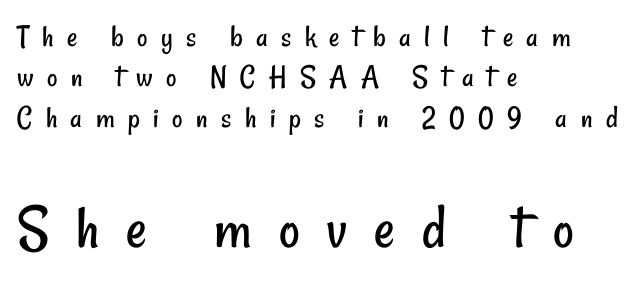
Stems and bowls with no extra thickness — not bold. Horizontally, the lines are justified to the leading edge only. The passage shown is typed in a proportional face where columns would drift. Underlining? Definitely not there. Does the bottom block carry the larger type? Yes, it does. Each letter's strokes conclude bluntly, with no projecting serifs.
